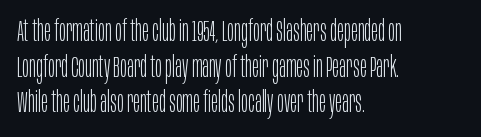
Q: Is the text bold? A: No.
Q: Is the text italic (slanted)? A: No, it is upright.
Q: Is the typeface a serif or a sans-serif typeface? A: Sans-serif.
Q: Is the text underlined? A: No.
Q: How is the paragraph aligned? A: Left-aligned.
Q: Is the spacing between letters normal or unusually wide? A: Normal.
Q: Width (condensed, normal, or wide)? A: Condensed.
Q: Stroke contrast? A: Low.
Q: x-height? A: Large.
Q: Monospaced? A: No.
